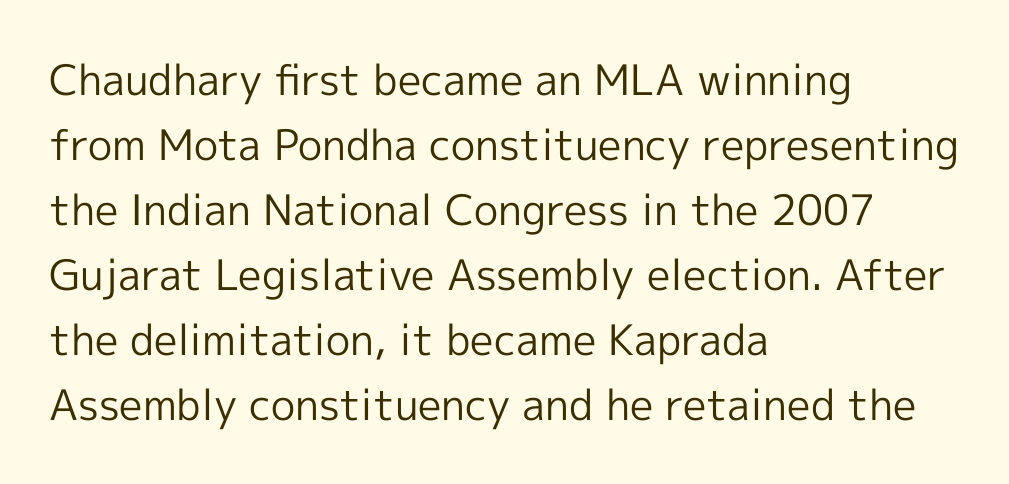
The image shows 42 px regular-weight sans-serif type, upright; set left-aligned, normal line spacing (1.55x), normal letter spacing, not underlined; a medium x-height.
